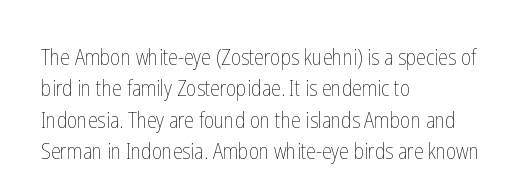
The line-height multiplier appears to be the usual default. The ragged edge is on the right, which tells us the setting is flush left. A typesetter would mark this as roman, not italic. This sample uses plain, unmodified letter spacing. No letter is thick-stroked: the sample isn't bold.
